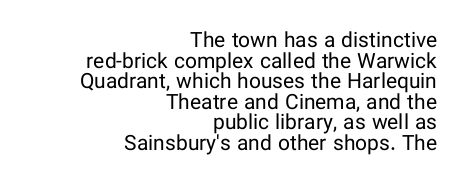
{"italic": "no", "bold": "no", "underline": "no", "align": "right", "line_spacing": "tight", "line_spacing_ratio": 0.98, "letter_spacing": "normal", "letter_spacing_em": 0.0, "glyph_px": 21}
